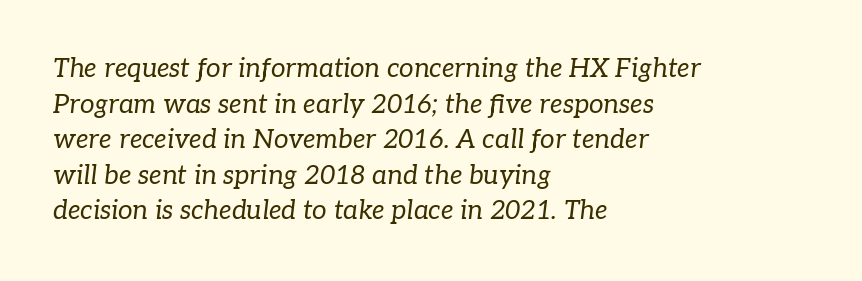
This sample uses plain, unmodified letter spacing. A quiet, ordinary-to-light weight characterises the typeface. The letters are slanted; this is an italic face. The zone under the glyphs is completely vacant. Compared with typical paragraphs, the rows here are spaced about the same.
